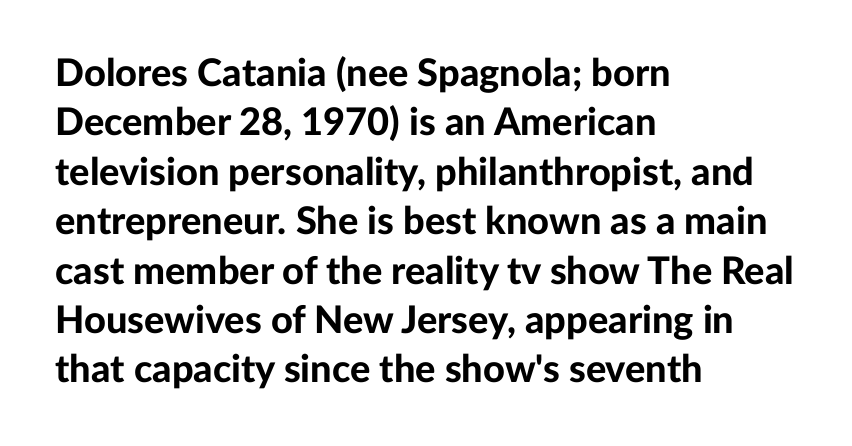
{"serif": "no", "italic": "no", "bold": "yes", "weight": "bold", "width": "normal", "stroke_contrast": "low", "x_height": "medium", "monospaced": "no", "underline": "no", "align": "left", "line_spacing": "normal", "line_spacing_ratio": 1.3, "letter_spacing": "normal", "letter_spacing_em": 0.0, "glyph_px": 38}
